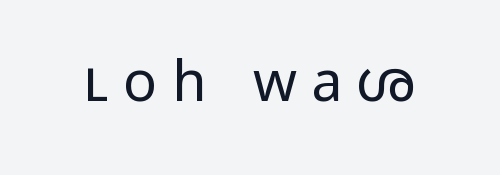
The image shows 56 px regular-weight, wide sans-serif type, upright; set unusually wide letter spacing (+0.26 em), not underlined; low stroke contrast and a medium x-height.
